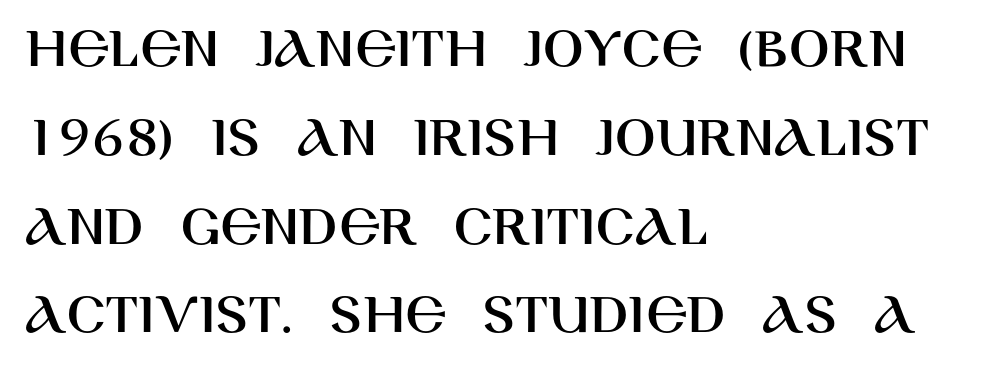
The letters advance in unequal steps, a hallmark of proportional type. Is the block centered? No — it sits flush against the left margin. These lines keep a tight, regular rhythm from letter to letter. The specimen reads as upright at a glance. Letters rest on an invisible, unmarked baseline.
